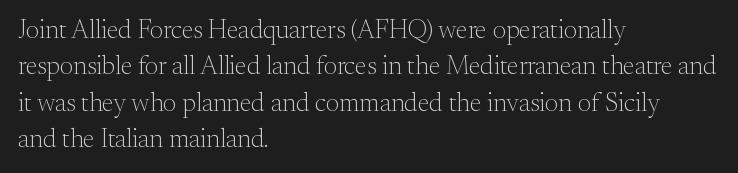
{"italic": "no", "bold": "no", "underline": "no", "align": "left", "line_spacing": "normal", "line_spacing_ratio": 1.4, "letter_spacing": "normal", "letter_spacing_em": 0.0, "glyph_px": 26}
